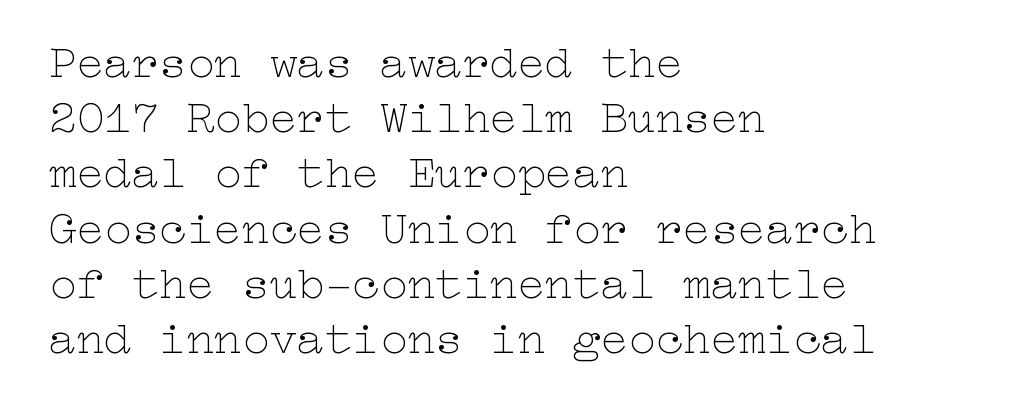
The image shows 46 px thin, wide type, upright; set left-aligned, line spacing 1.2x, normal letter spacing, not underlined; low stroke contrast and a medium x-height.
